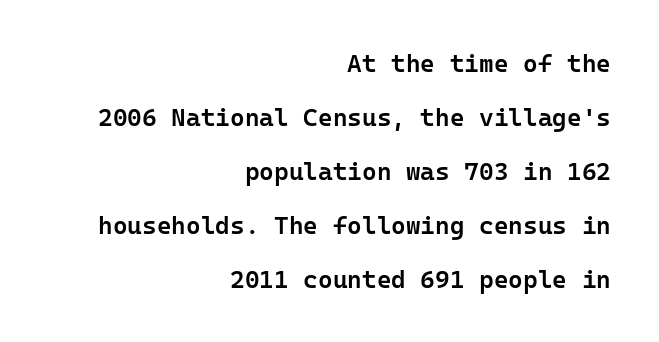
The paragraph shown leans on its right margin. Just letters on the line, the space beneath them empty. Baseline-to-baseline distance is far greater than the letter height. A somewhat darkened texture: the type is semibold rather than bold.
